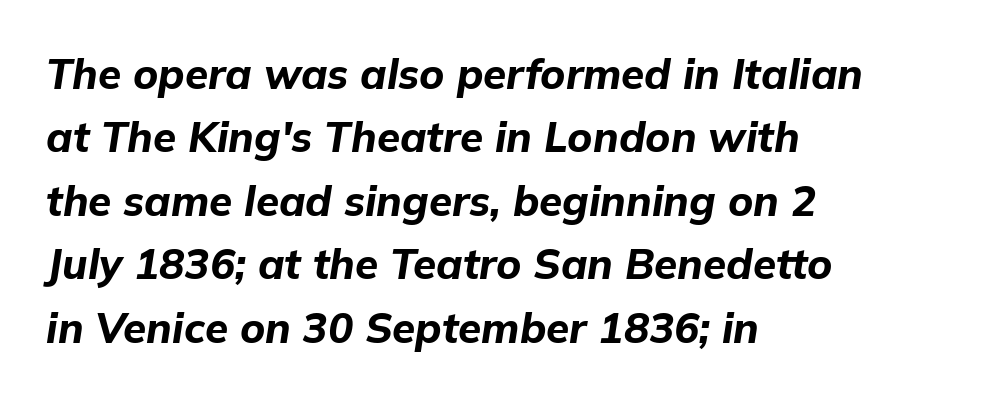
{"italic": "yes", "lean": "right", "slant_degrees": 9, "bold": "yes", "weight": "bold", "width": "normal", "stroke_contrast": "low", "x_height": "medium", "monospaced": "no", "underline": "no", "align": "left", "line_spacing": "normal", "line_spacing_ratio": 1.51, "letter_spacing": "normal", "letter_spacing_em": 0.0, "glyph_px": 42}
